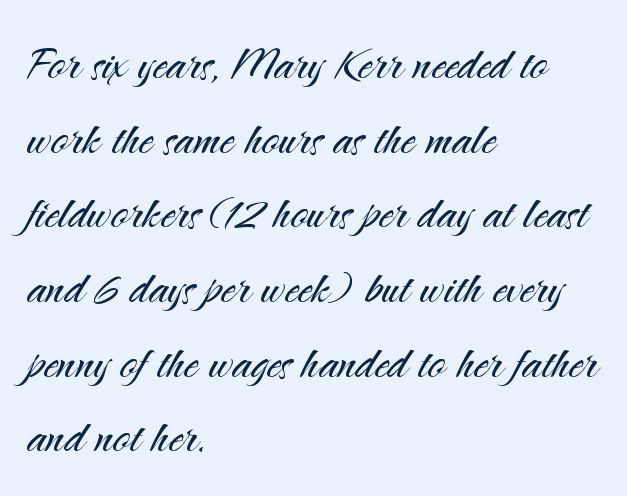
Q: Is the text bold? A: No.
Q: Is the text italic (slanted)? A: Yes.
Q: Is the typeface a serif or a sans-serif typeface? A: Sans-serif.
Q: Is the text underlined? A: No.
Q: How is the paragraph aligned? A: Left-aligned.
Q: Is the spacing between letters normal or unusually wide? A: Normal.
Q: Is the spacing between lines tight, normal or loose? A: Normal.
Q: Width (condensed, normal, or wide)? A: Normal.
Q: Stroke contrast? A: Medium.
Q: x-height? A: Small.
Q: Monospaced? A: No.
